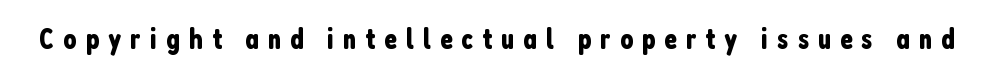
{"serif": "no", "italic": "no", "width": "condensed", "stroke_contrast": "low", "x_height": "medium", "monospaced": "no", "underline": "no", "letter_spacing": "wide", "letter_spacing_em": 0.31, "glyph_px": 29}
